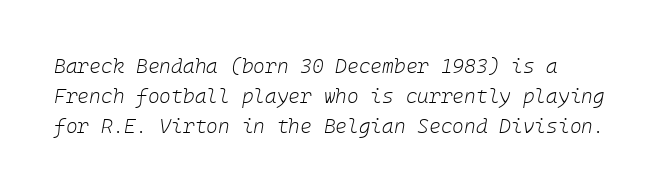
The font's italic variant was chosen for this text. A normal amount of white space separates one row of letters from the next. A bare baseline throughout the passage. One-word summary of the alignment: left. The weight would be labelled regular, book, light, or lighter still.
